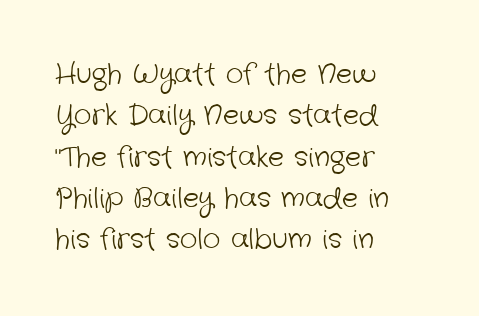
{"bold": "no", "underline": "no", "align": "left", "line_spacing": "normal", "line_spacing_ratio": 1.53, "letter_spacing": "normal", "letter_spacing_em": 0.0, "glyph_px": 27}
